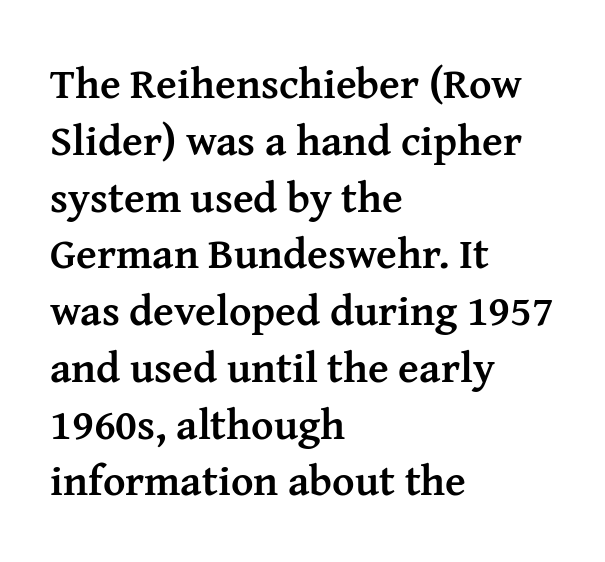
Q: Is the text bold? A: Yes.
Q: Is the text italic (slanted)? A: No, it is upright.
Q: Is the typeface a serif or a sans-serif typeface? A: Serif.
Q: Is the text underlined? A: No.
Q: How is the paragraph aligned? A: Left-aligned.
Q: Is the spacing between letters normal or unusually wide? A: Normal.
Q: Is the spacing between lines tight, normal or loose? A: Normal.
Q: Width (condensed, normal, or wide)? A: Normal.
Q: Stroke contrast? A: Medium.
Q: x-height? A: Medium.
Q: Monospaced? A: No.
